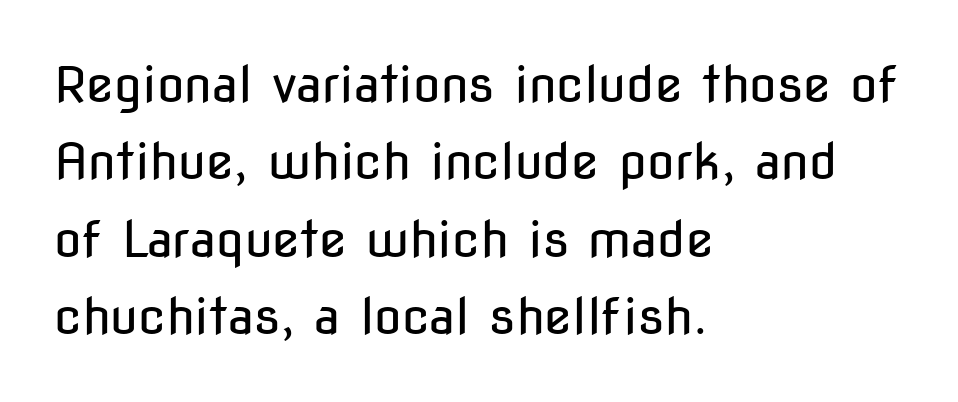
Q: Is the text bold? A: No.
Q: Is the text italic (slanted)? A: No, it is upright.
Q: Is the typeface a serif or a sans-serif typeface? A: Sans-serif.
Q: Is the text underlined? A: No.
Q: How is the paragraph aligned? A: Left-aligned.
Q: Is the spacing between letters normal or unusually wide? A: Normal.
Q: Is the spacing between lines tight, normal or loose? A: Normal.
Q: Width (condensed, normal, or wide)? A: Condensed.
Q: Stroke contrast? A: Low.
Q: x-height? A: Medium.
Q: Monospaced? A: No.
